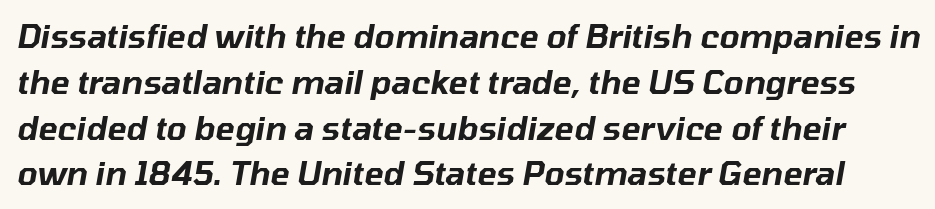
Q: Is the text italic (slanted)? A: Yes, it leans right by about 10 degrees.
Q: Is the text underlined? A: No.
Q: Is the spacing between letters normal or unusually wide? A: Normal.
Q: Is the spacing between lines tight, normal or loose? A: Normal.
Q: Width (condensed, normal, or wide)? A: Normal.
Q: Stroke contrast? A: Low.
Q: x-height? A: Medium.
Q: Monospaced? A: No.
